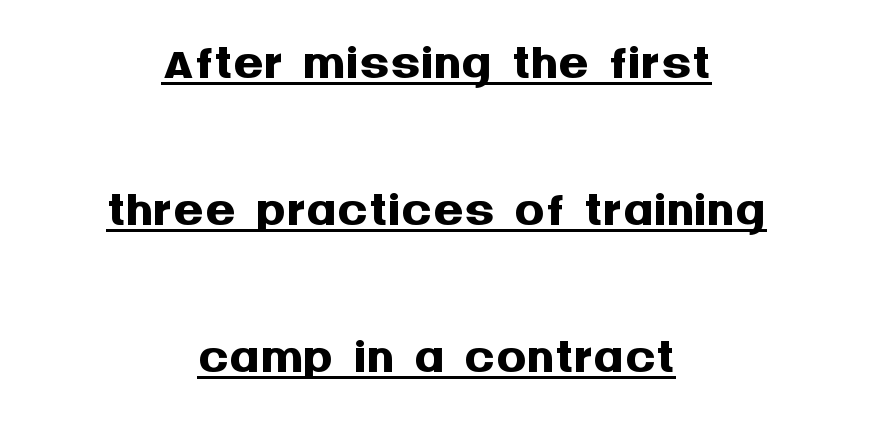
Looks like regular typesetting: each glyph gets only the width it needs. Rendered with straight, roman letterforms. You can see a thin bar hugging the bottom of the glyphs. Classification — sans serif.
